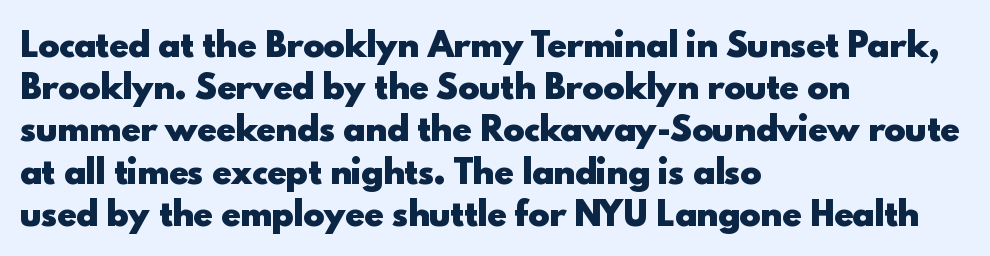
The image shows 32 px heavy sans-serif type, upright; set left-aligned, normal line spacing (1.32x), normal letter spacing, not underlined; a small x-height.
